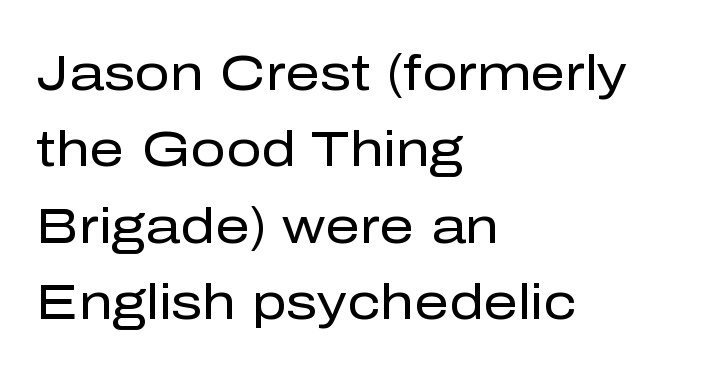
Vertical spacing — default. Weight: not bold — regular or lighter. Words appear dense and cohesive because spacing is normal. These lines are set flush left with a ragged right edge. The words here are not underlined.
